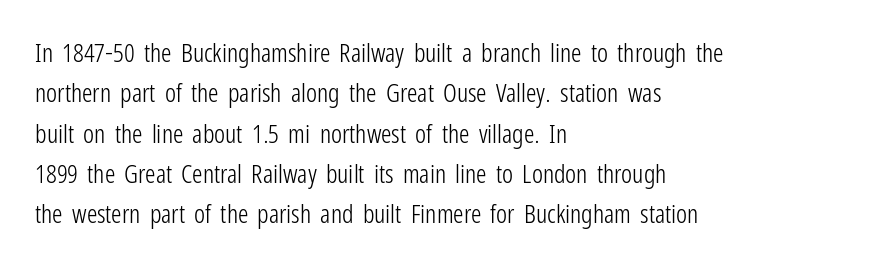
Q: Is the text bold? A: No.
Q: Is the text italic (slanted)? A: No, it is upright.
Q: Is the text underlined? A: No.
Q: How is the paragraph aligned? A: Left-aligned.
Q: Is the spacing between letters normal or unusually wide? A: Normal.
Q: Is the spacing between lines tight, normal or loose? A: Normal.
